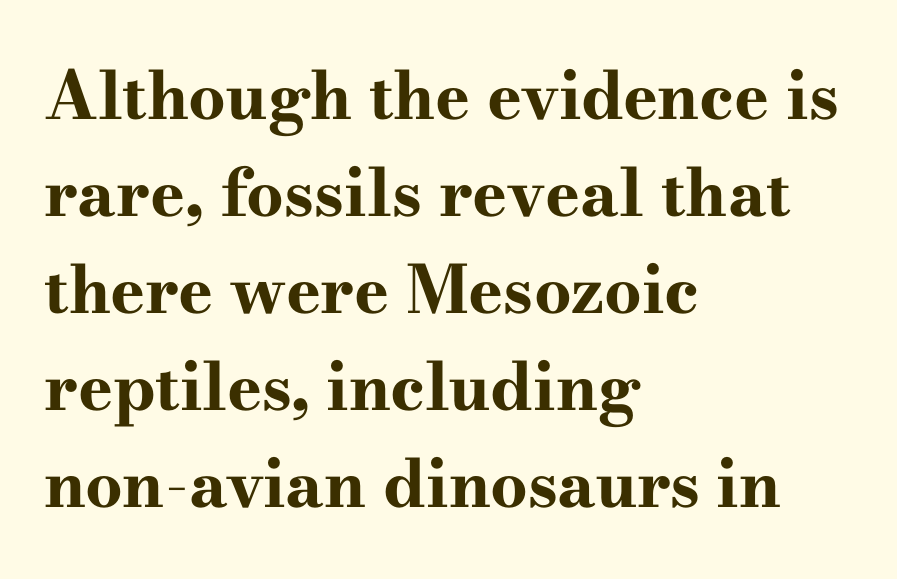
Q: Is the text bold? A: Yes.
Q: Is the text italic (slanted)? A: No, it is upright.
Q: Is the typeface a serif or a sans-serif typeface? A: Serif.
Q: Is the text underlined? A: No.
Q: How is the paragraph aligned? A: Left-aligned.
Q: Is the spacing between letters normal or unusually wide? A: Normal.
Q: Is the spacing between lines tight, normal or loose? A: Normal.
Q: Width (condensed, normal, or wide)? A: Wide.
Q: Stroke contrast? A: High.
Q: x-height? A: Small.
Q: Monospaced? A: No.
